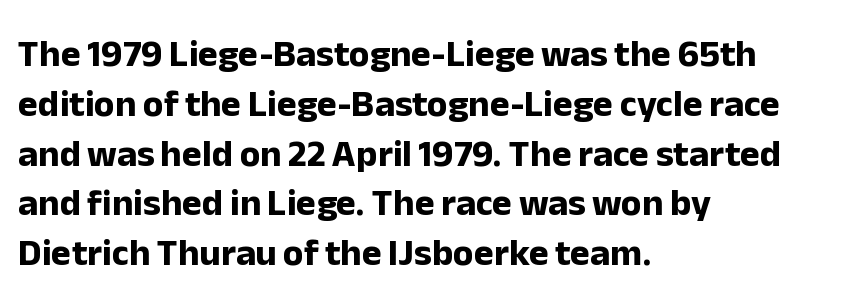
Q: Is the text bold? A: Yes.
Q: Is the text italic (slanted)? A: No, it is upright.
Q: Is the typeface a serif or a sans-serif typeface? A: Sans-serif.
Q: Is the text underlined? A: No.
Q: How is the paragraph aligned? A: Left-aligned.
Q: Is the spacing between letters normal or unusually wide? A: Normal.
Q: Is the spacing between lines tight, normal or loose? A: Normal.
Q: Width (condensed, normal, or wide)? A: Normal.
Q: Stroke contrast? A: Low.
Q: x-height? A: Medium.
Q: Monospaced? A: No.
